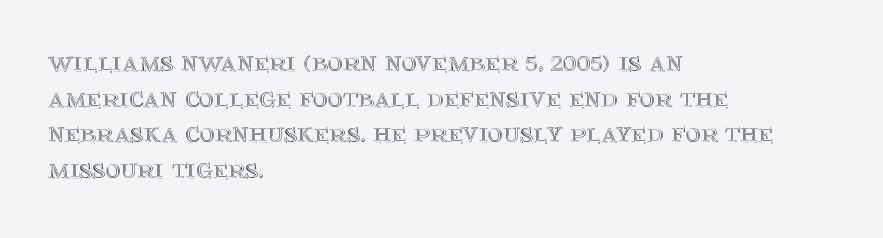
Q: Is the text italic (slanted)? A: No, it is upright.
Q: Is the text underlined? A: No.
Q: How is the paragraph aligned? A: Left-aligned.
Q: Is the spacing between letters normal or unusually wide? A: Normal.
Q: Width (condensed, normal, or wide)? A: Normal.
Q: x-height? A: Large.
Q: Monospaced? A: No.
